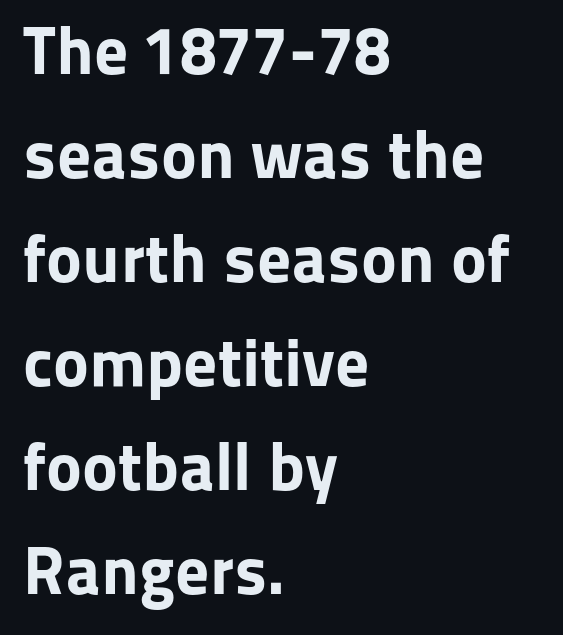
Nobody touched the tracking dial on this one. The line-height multiplier appears to be the usual default. These lines stack with their left ends in a neat column. I'd describe the lettering as bold — thick and assertive. Grotesque or geometric, the face here clearly has no serifs. When letters stand straight like this, we call the style roman or upright.
